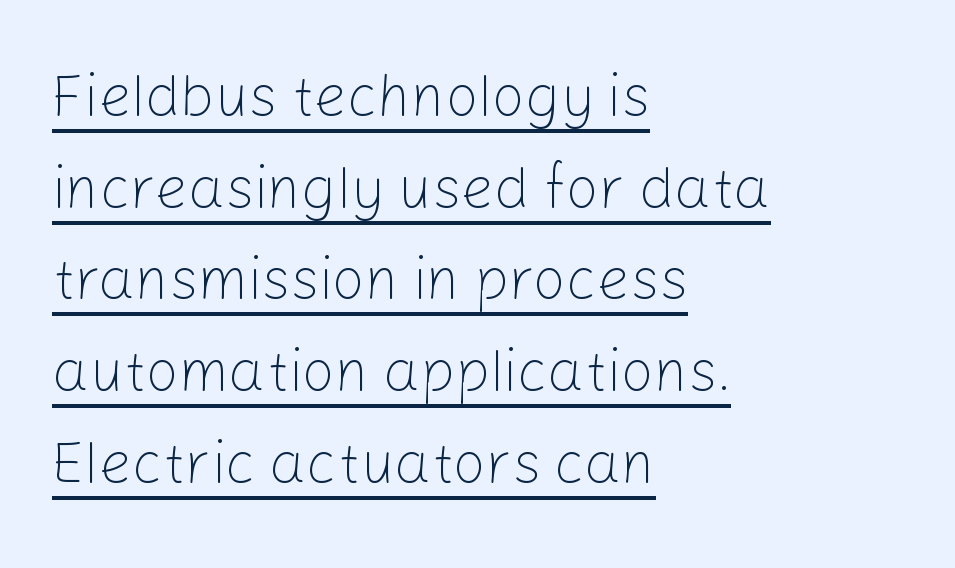
Style check: upright. The paragraph has a hard left edge and a soft right edge. These glyphs show unthickened strokes, regular width or finer. Honestly, the letter spacing is just normal — you wouldn't notice it.
